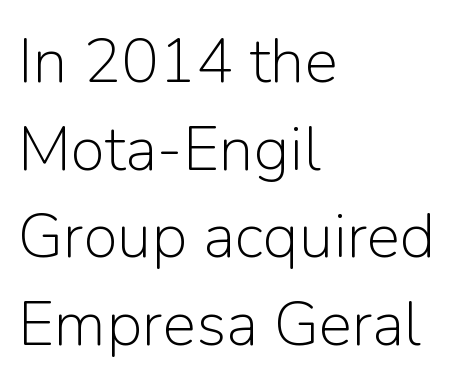
Q: Is the text bold? A: No.
Q: Is the text italic (slanted)? A: No, it is upright.
Q: Is the typeface a serif or a sans-serif typeface? A: Sans-serif.
Q: Is the text underlined? A: No.
Q: How is the paragraph aligned? A: Left-aligned.
Q: Is the spacing between letters normal or unusually wide? A: Normal.
Q: Is the spacing between lines tight, normal or loose? A: Normal.
Q: Width (condensed, normal, or wide)? A: Normal.
Q: Stroke contrast? A: Low.
Q: x-height? A: Medium.
Q: Monospaced? A: No.
